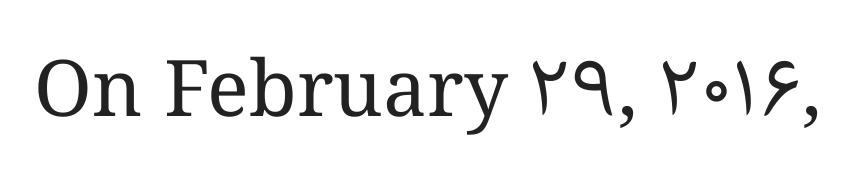
Note the varied advance widths — an 'i' is clearly narrower than an 'm'. Quick note: underline off. A typesetter would call this zero additional tracking. If you drew a line through each stem, it would be perfectly vertical. The weight would be labelled regular, book, light, or lighter still.
